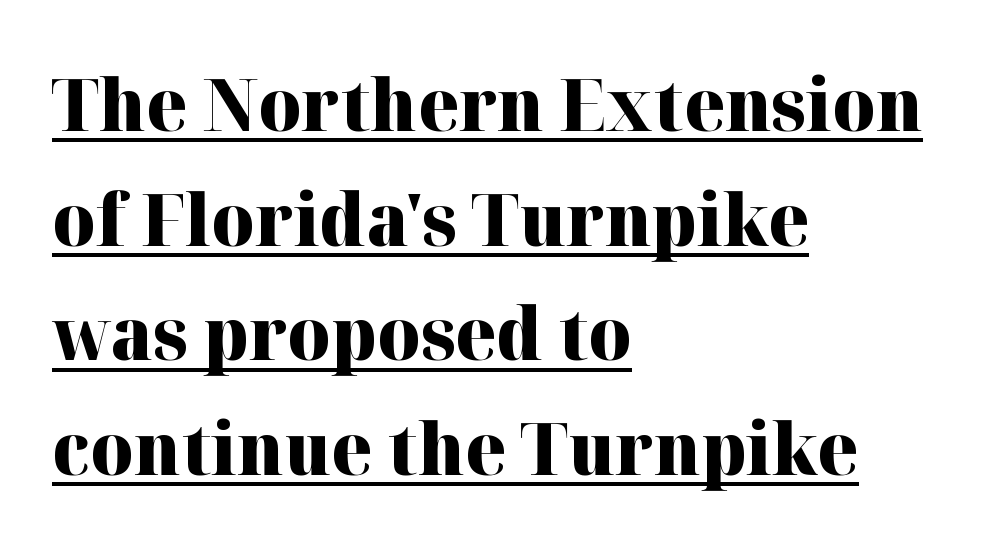
The image shows 73 px heavy serif type, upright; set left-aligned, normal line spacing (1.57x), normal letter spacing, underlined; high stroke contrast and a medium x-height.
